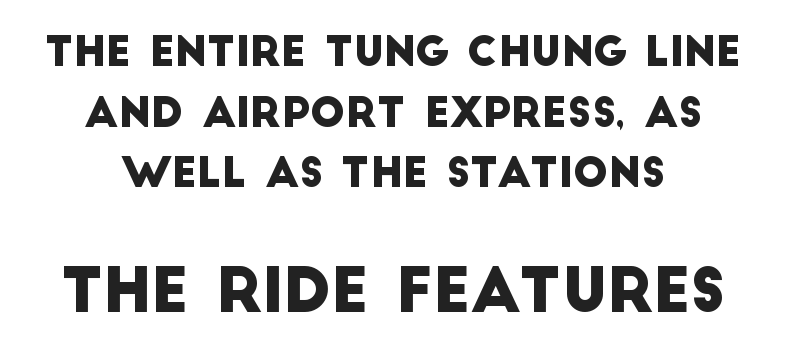
Q: Is the typeface a serif or a sans-serif typeface? A: Sans-serif.
Q: Is the text underlined? A: No.
Q: How is the paragraph aligned? A: Centered.
Q: Is the spacing between letters normal or unusually wide? A: Normal.
Q: Is the spacing between lines tight, normal or loose? A: Normal.
Q: Which block of text is set in a larger size, the first (top) or the second (bottom)? A: The second (bottom) one.
Q: Width (condensed, normal, or wide)? A: Normal.
Q: Stroke contrast? A: Low.
Q: x-height? A: Large.
Q: Monospaced? A: No.
